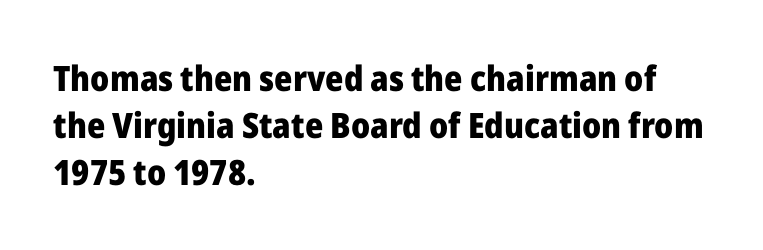
The image shows 35 px heavy sans-serif type, upright; set left-aligned, normal line spacing (1.35x), normal letter spacing, not underlined; low stroke contrast and a medium x-height.
